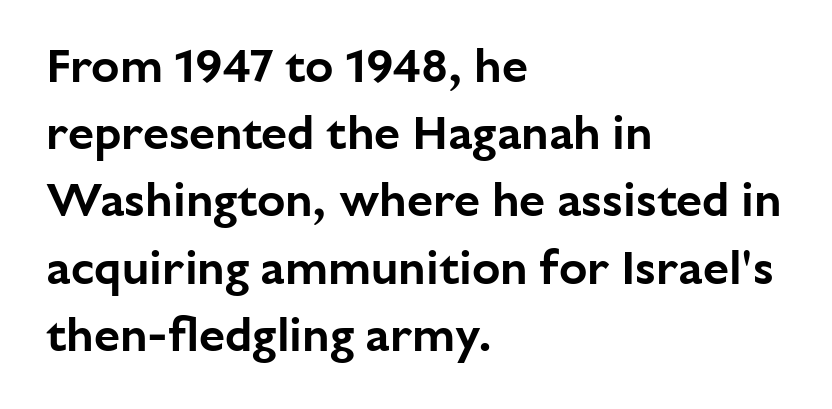
Short note: letters normally spaced. Quick note: underline off. Regarding leading, the lines here are spaced in the standard way. Serif or sans? Sans — the stroke terminals are bare. The compositor pushed each line to the left boundary. Is there any slant? The stems are plumb.
